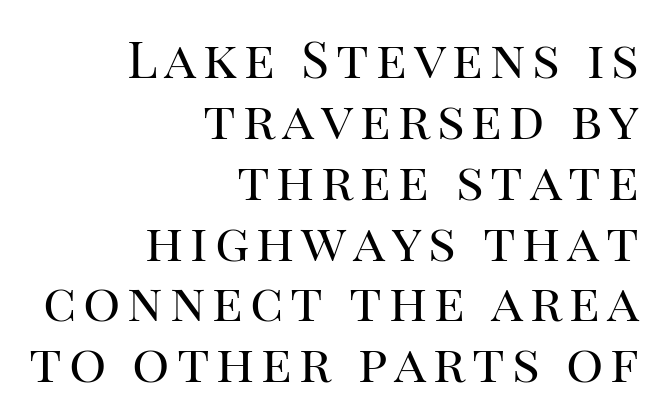
{"serif": "yes", "italic": "no", "bold": "no", "weight": "regular", "width": "normal", "stroke_contrast": "high", "x_height": "large", "monospaced": "no", "underline": "no", "align": "right", "line_spacing_ratio": 1.17, "glyph_px": 52}
